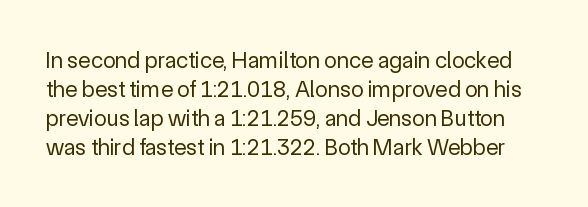
The image shows 23 px text type, upright; set normal line spacing (1.26x), normal letter spacing, not underlined.
